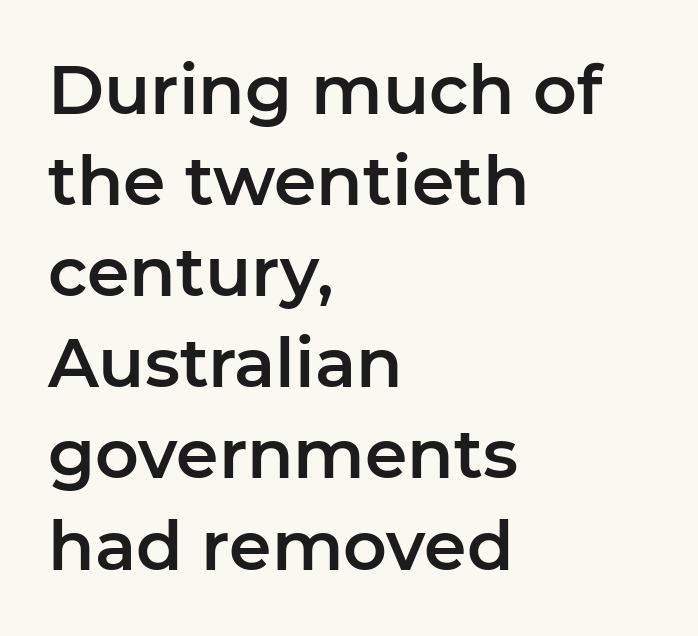
Ascenders rise straight up at ninety degrees. Bare-footed words on every line. Each word holds together tightly as a unit, with standard inter-letter gaps. Varying glyph widths throughout — classic text-font behaviour.
